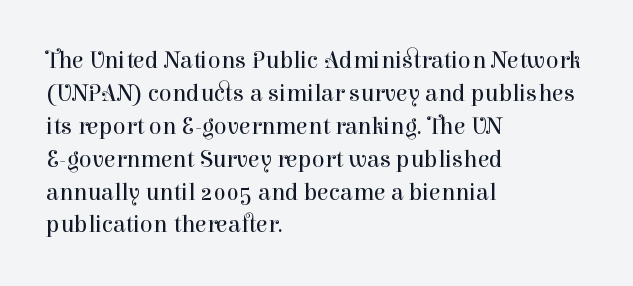
{"italic": "no", "bold": "no", "underline": "no", "align": "left", "line_spacing": "normal", "line_spacing_ratio": 1.37, "letter_spacing": "normal", "letter_spacing_em": 0.0, "glyph_px": 24}
